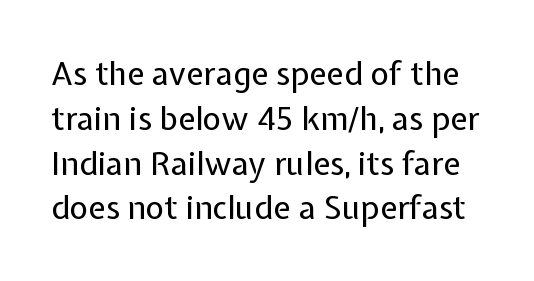
{"serif": "no", "italic": "no", "bold": "no", "weight": "regular", "width": "normal", "stroke_contrast": "low", "x_height": "medium", "monospaced": "no", "underline": "no", "line_spacing": "normal", "line_spacing_ratio": 1.4, "letter_spacing": "normal", "letter_spacing_em": 0.0, "glyph_px": 32}
